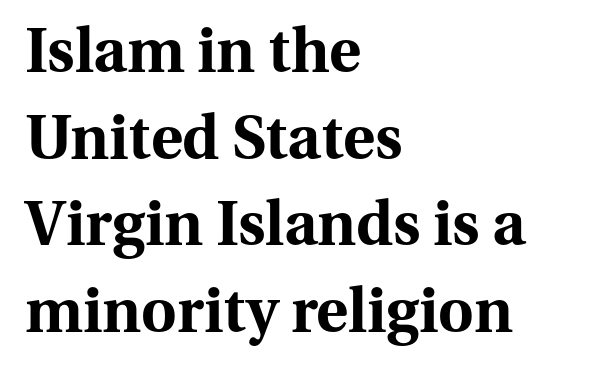
{"serif": "yes", "italic": "no", "bold": "yes", "weight": "bold", "width": "normal", "stroke_contrast": "medium", "x_height": "medium", "monospaced": "no", "underline": "no", "align": "left", "line_spacing": "normal", "line_spacing_ratio": 1.42, "letter_spacing": "normal", "letter_spacing_em": 0.0, "glyph_px": 61}
